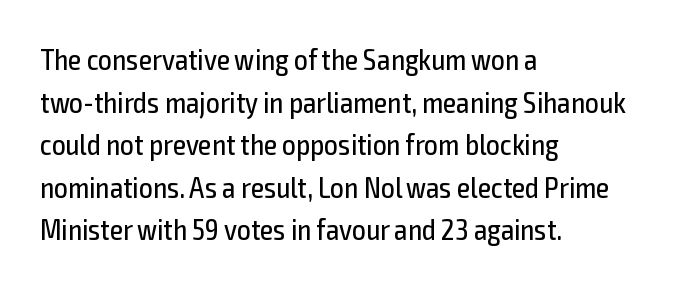
The image shows 30 px regular-weight, condensed sans-serif type, upright; set left-aligned, normal line spacing (1.42x), normal letter spacing, not underlined; a medium x-height.
